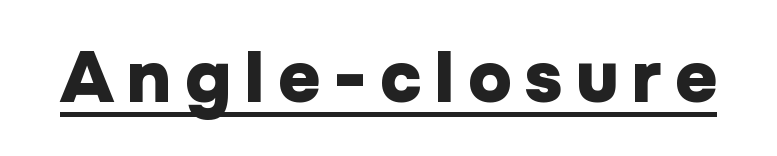
The image shows 73 px heavy sans-serif type, upright; set underlined; low stroke contrast and a medium x-height.
